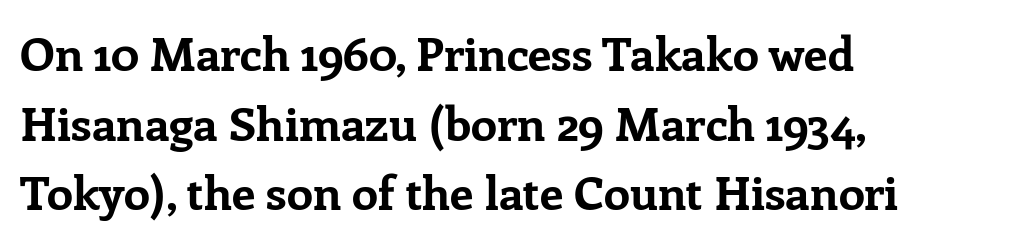
Q: Is the text bold? A: Yes.
Q: Is the text italic (slanted)? A: No, it is upright.
Q: Is the typeface a serif or a sans-serif typeface? A: Serif.
Q: Is the text underlined? A: No.
Q: How is the paragraph aligned? A: Left-aligned.
Q: Is the spacing between letters normal or unusually wide? A: Normal.
Q: Is the spacing between lines tight, normal or loose? A: Normal.
Q: Width (condensed, normal, or wide)? A: Normal.
Q: Stroke contrast? A: Low.
Q: x-height? A: Medium.
Q: Monospaced? A: No.
